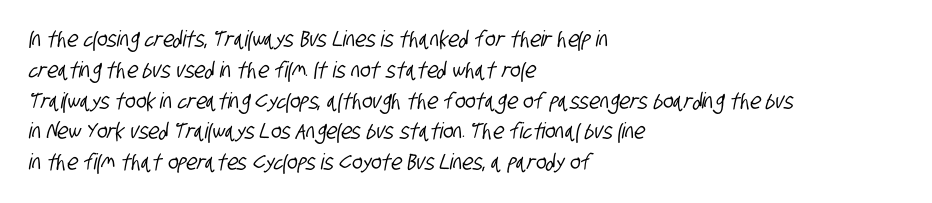
Letters rest on an invisible, unmarked baseline. How would I describe the line gaps? Plain and ordinary. Each word holds together tightly as a unit, with standard inter-letter gaps. These lines stack with their left ends in a neat column.
